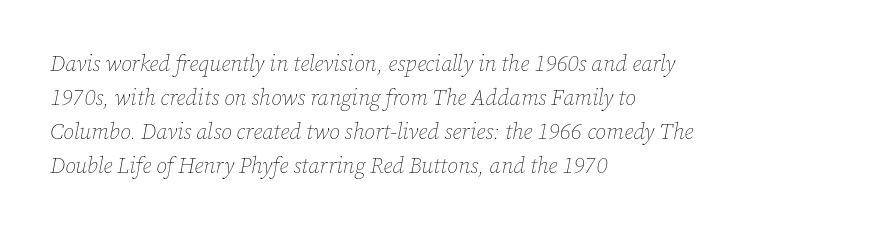
Q: Is the text bold? A: No.
Q: Is the text italic (slanted)? A: Yes, it leans right by about 12 degrees.
Q: Is the text underlined? A: No.
Q: How is the paragraph aligned? A: Left-aligned.
Q: Is the spacing between letters normal or unusually wide? A: Normal.
Q: Is the spacing between lines tight, normal or loose? A: Normal.
